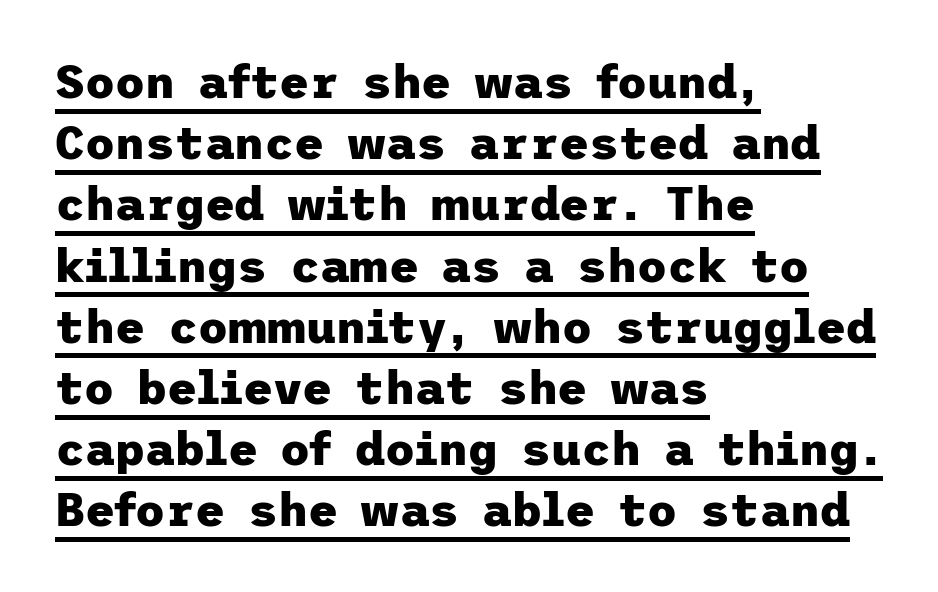
{"serif": "no", "italic": "no", "bold": "yes", "weight": "heavy", "width": "normal", "stroke_contrast": "low", "x_height": "medium", "underline": "yes", "align": "left", "line_spacing": "normal", "line_spacing_ratio": 1.33, "letter_spacing": "normal", "letter_spacing_em": 0.0, "glyph_px": 46}
